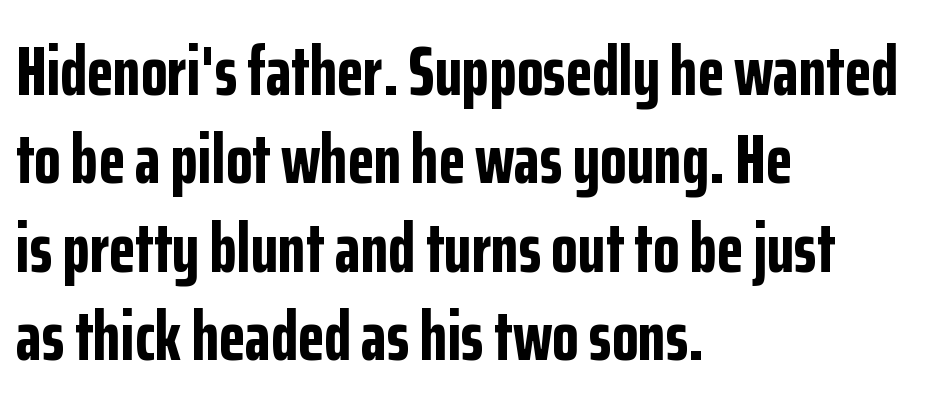
The passage shown is not underscored anywhere. In terms of letterspacing, this is plain default setting. This is sans-serif lettering, the kind often seen on screens and signage. Caption: bold face, heavy strokes. Layout note: lines flush left. The lettering holds an erect, upright posture throughout.
